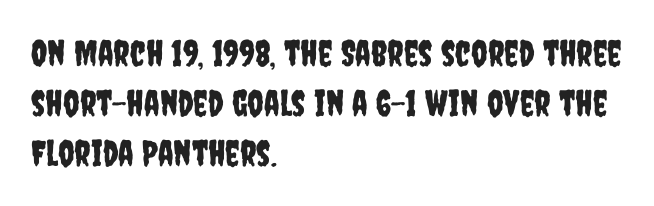
Q: Is the text italic (slanted)? A: No, it is upright.
Q: Is the typeface a serif or a sans-serif typeface? A: Sans-serif.
Q: Is the text underlined? A: No.
Q: How is the paragraph aligned? A: Left-aligned.
Q: Is the spacing between letters normal or unusually wide? A: Normal.
Q: Is the spacing between lines tight, normal or loose? A: Normal.
Q: Width (condensed, normal, or wide)? A: Condensed.
Q: Stroke contrast? A: Low.
Q: x-height? A: Large.
Q: Monospaced? A: No.
